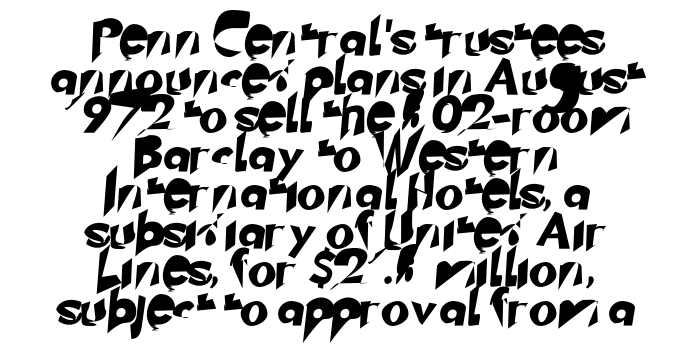
Q: Is the typeface a serif or a sans-serif typeface? A: Sans-serif.
Q: Is the text underlined? A: No.
Q: How is the paragraph aligned? A: Centered.
Q: Is the spacing between lines tight, normal or loose? A: Tight.
Q: Width (condensed, normal, or wide)? A: Normal.
Q: Stroke contrast? A: Low.
Q: x-height? A: Small.
Q: Monospaced? A: No.
